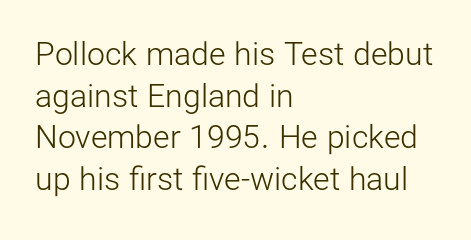
{"serif": "no", "italic": "no", "bold": "no", "weight": "light", "width": "normal", "stroke_contrast": "low", "x_height": "medium", "monospaced": "no", "underline": "no", "align": "left", "line_spacing": "normal", "line_spacing_ratio": 1.3, "letter_spacing": "normal", "letter_spacing_em": 0.0, "glyph_px": 32}
